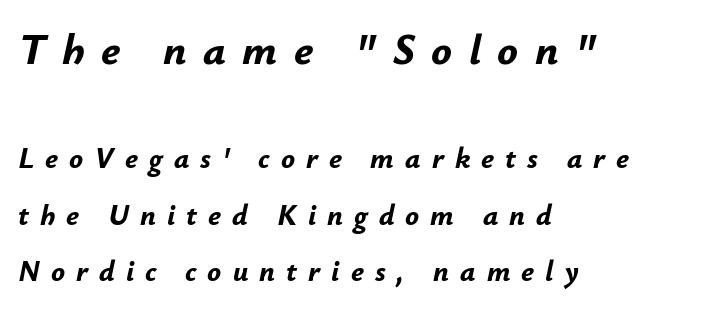
The image shows 43 px bold type, italic (leaning right); set left-aligned, loose line spacing (1.96x), unusually wide letter spacing (+0.38 em), not underlined; the first (top) block is 1.48x larger; low stroke contrast and a small x-height.
